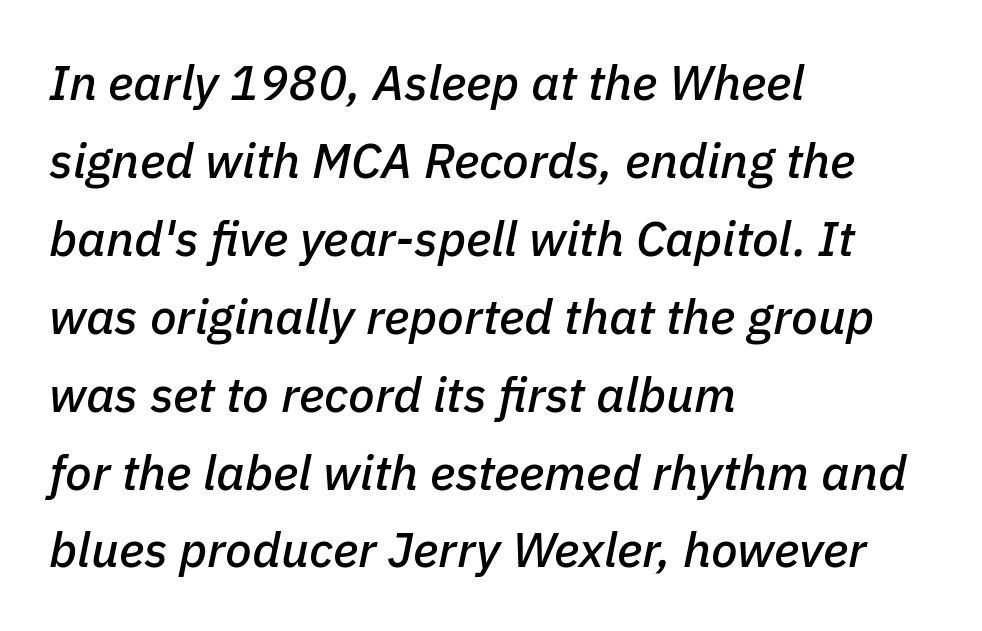
Q: Is the text italic (slanted)? A: Yes, it leans right by about 11 degrees.
Q: Is the text underlined? A: No.
Q: How is the paragraph aligned? A: Left-aligned.
Q: Is the spacing between letters normal or unusually wide? A: Normal.
Q: Is the spacing between lines tight, normal or loose? A: Normal.
Q: Width (condensed, normal, or wide)? A: Normal.
Q: Stroke contrast? A: Low.
Q: x-height? A: Medium.
Q: Monospaced? A: No.
